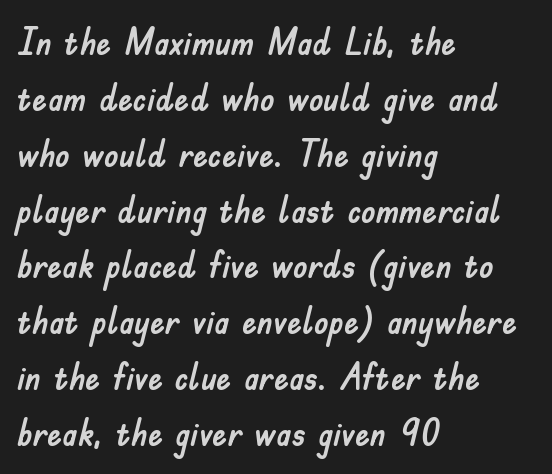
Q: Is the text italic (slanted)? A: Yes.
Q: Is the typeface a serif or a sans-serif typeface? A: Sans-serif.
Q: Is the text underlined? A: No.
Q: How is the paragraph aligned? A: Left-aligned.
Q: Is the spacing between letters normal or unusually wide? A: Normal.
Q: Is the spacing between lines tight, normal or loose? A: Normal.
Q: Width (condensed, normal, or wide)? A: Normal.
Q: Stroke contrast? A: Low.
Q: x-height? A: Small.
Q: Monospaced? A: No.
